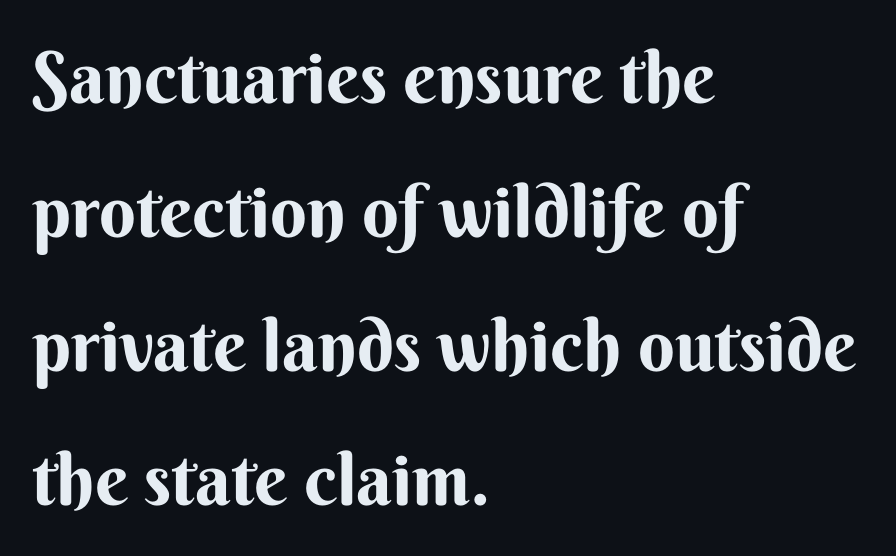
{"serif": "no", "italic": "no", "bold": "yes", "weight": "bold", "width": "normal", "stroke_contrast": "medium", "x_height": "small", "monospaced": "no", "underline": "no", "align": "left", "line_spacing_ratio": 1.86, "letter_spacing": "normal", "letter_spacing_em": 0.0, "glyph_px": 72}
